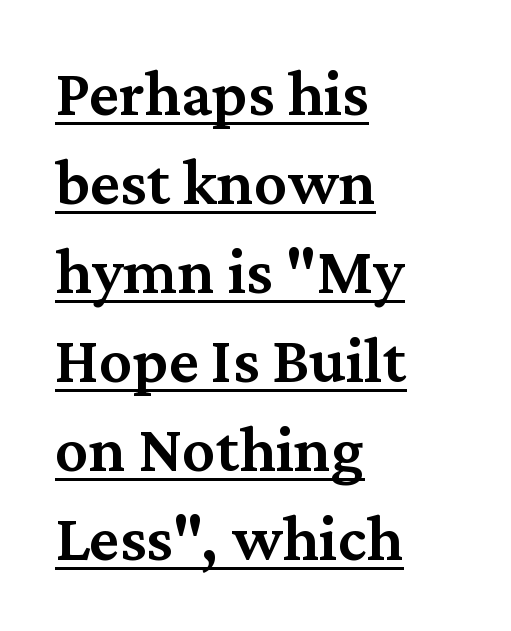
{"serif": "yes", "italic": "no", "bold": "semi", "weight": "semibold", "width": "normal", "stroke_contrast": "medium", "x_height": "medium", "monospaced": "no", "underline": "yes", "align": "left", "line_spacing": "normal", "line_spacing_ratio": 1.35, "letter_spacing": "normal", "letter_spacing_em": 0.0, "glyph_px": 66}
